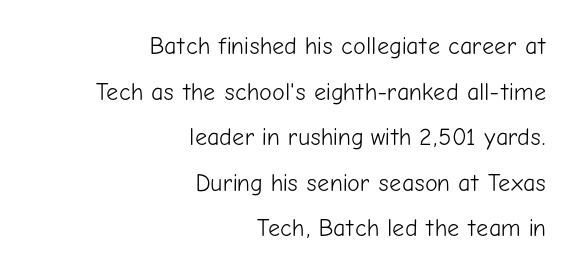
Q: Is the text bold? A: No.
Q: Is the text italic (slanted)? A: No, it is upright.
Q: Is the text underlined? A: No.
Q: How is the paragraph aligned? A: Right-aligned.
Q: Is the spacing between letters normal or unusually wide? A: Normal.
Q: Is the spacing between lines tight, normal or loose? A: Loose.
